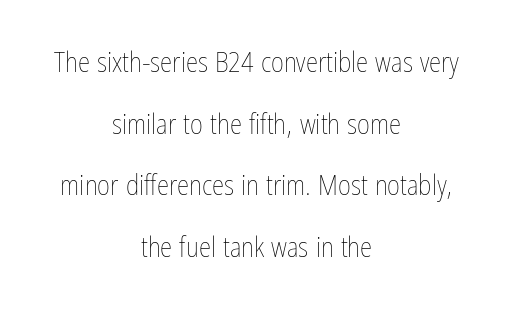
{"italic": "no", "bold": "no", "weight": "thin", "width": "condensed", "stroke_contrast": "low", "x_height": "medium", "monospaced": "no", "underline": "no", "align": "center", "line_spacing": "loose", "line_spacing_ratio": 2.2, "letter_spacing": "normal", "letter_spacing_em": 0.0, "glyph_px": 28}
